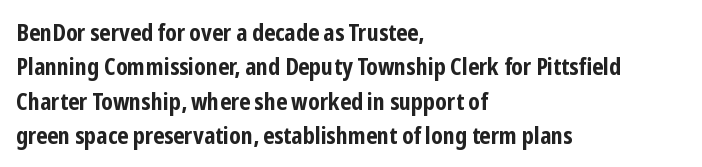
The image shows 23 px bold type, upright; set left-aligned, normal line spacing (1.49x), normal letter spacing, not underlined.
